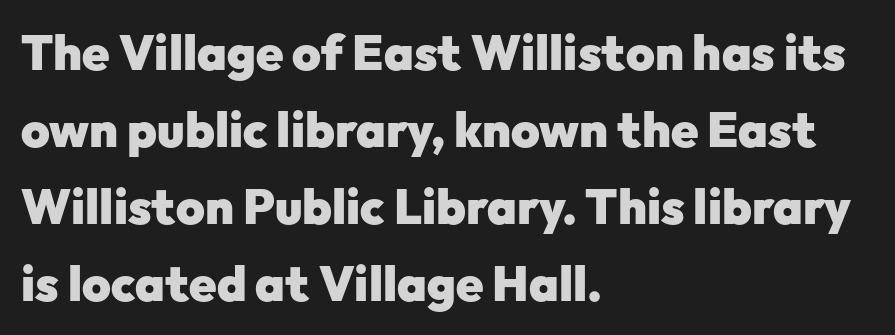
{"serif": "no", "italic": "no", "bold": "yes", "weight": "heavy", "width": "normal", "stroke_contrast": "low", "x_height": "medium", "monospaced": "no", "underline": "no", "align": "left", "line_spacing": "normal", "line_spacing_ratio": 1.57, "letter_spacing": "normal", "letter_spacing_em": 0.0, "glyph_px": 49}
